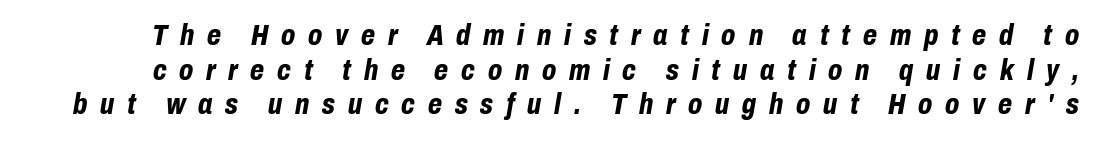
Q: Is the text bold? A: Yes.
Q: Is the text italic (slanted)? A: Yes, it leans right by about 10 degrees.
Q: Is the text underlined? A: No.
Q: Is the spacing between letters normal or unusually wide? A: Unusually wide.
Q: Width (condensed, normal, or wide)? A: Condensed.
Q: Stroke contrast? A: Low.
Q: x-height? A: Medium.
Q: Monospaced? A: No.
